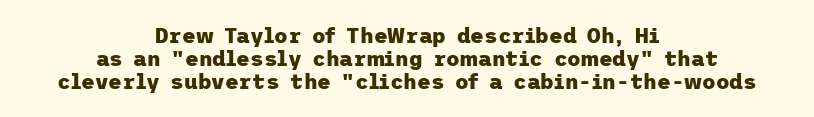
{"italic": "no", "bold": "yes", "underline": "no", "align": "center", "line_spacing": "tight", "line_spacing_ratio": 1.09, "letter_spacing": "normal", "letter_spacing_em": 0.0, "glyph_px": 21}
